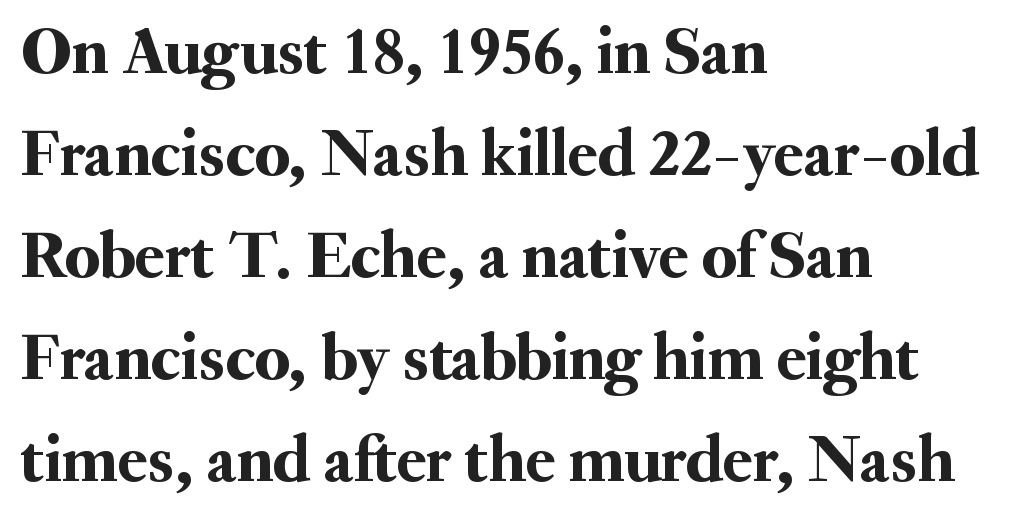
The image shows 68 px serif type, upright; set left-aligned, normal line spacing (1.5x), normal letter spacing, not underlined; medium stroke contrast and a small x-height.
